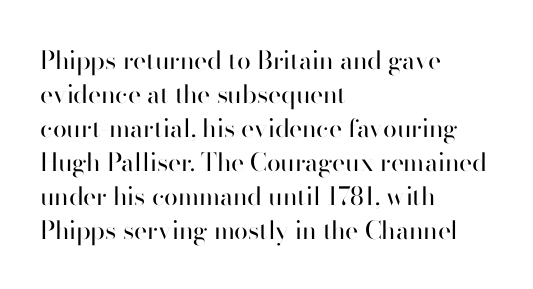
A normal amount of white space separates one row of letters from the next. Honestly, the letter spacing is just normal — you wouldn't notice it. The font's upright variant was chosen for this text. Is this a heavy cut? Hardly; it is regular or lighter. Caption: multi-line text, flush left, ragged right.
